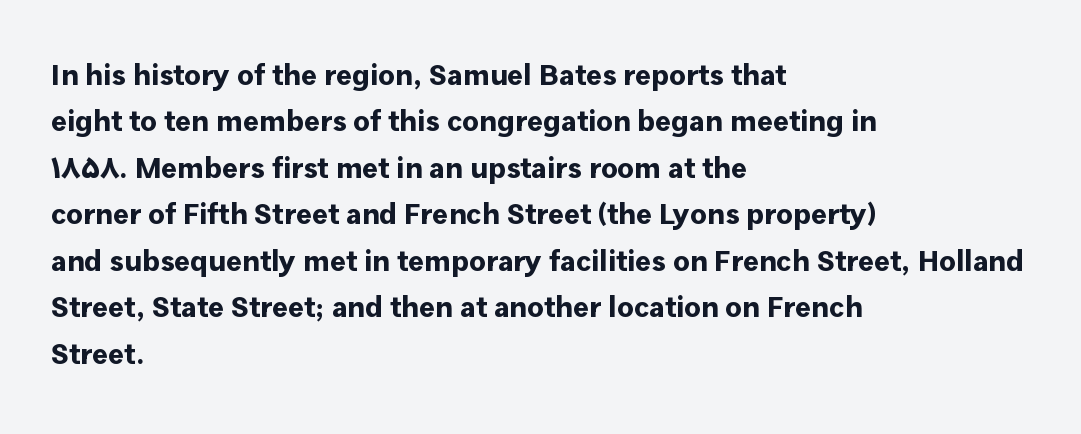
The image shows 30 px bold sans-serif type, upright; set left-aligned, normal line spacing (1.55x), normal letter spacing, not underlined; low stroke contrast and a medium x-height.
